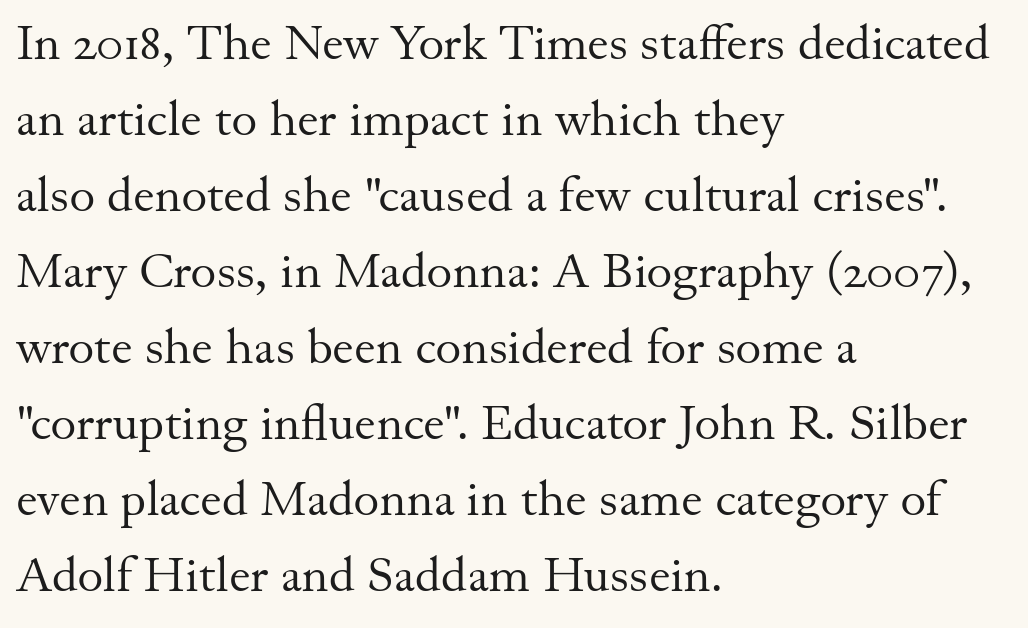
The image shows 49 px regular-weight serif type, upright; set left-aligned, normal line spacing (1.55x), normal letter spacing, not underlined; medium stroke contrast and a small x-height.
